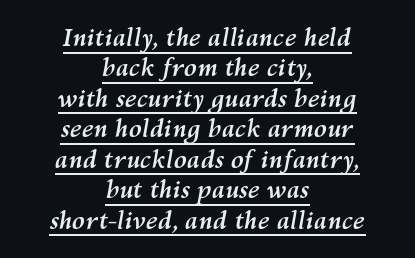
The passage shown is emphatically bold. These characters rest on top of a visible drawn line. Students, observe: this is what conventionally led text looks like. Line starts and ends both wander, symmetrically.
